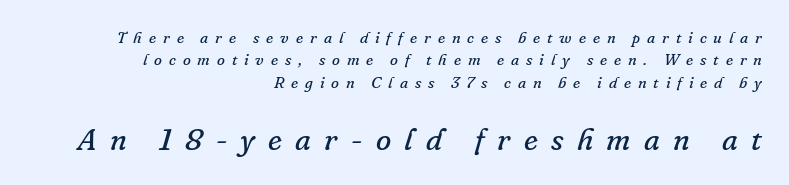
Display-style spreading of the glyphs; the letterfit is very open. The block sitting lower on the canvas is the one with enlarged characters. Compared with a typical body face, this is equally light or lighter still. Where is the straight margin? On the right.
